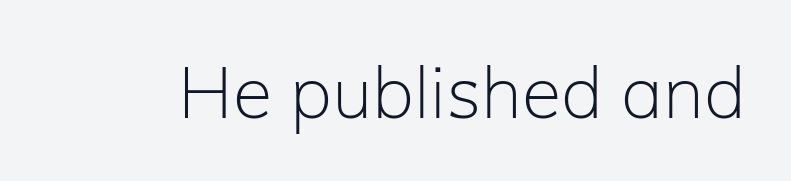
{"serif": "no", "italic": "no", "bold": "no", "weight": "light", "width": "normal", "stroke_contrast": "low", "x_height": "medium", "monospaced": "no", "underline": "no", "letter_spacing": "normal", "letter_spacing_em": 0.0, "glyph_px": 72}
